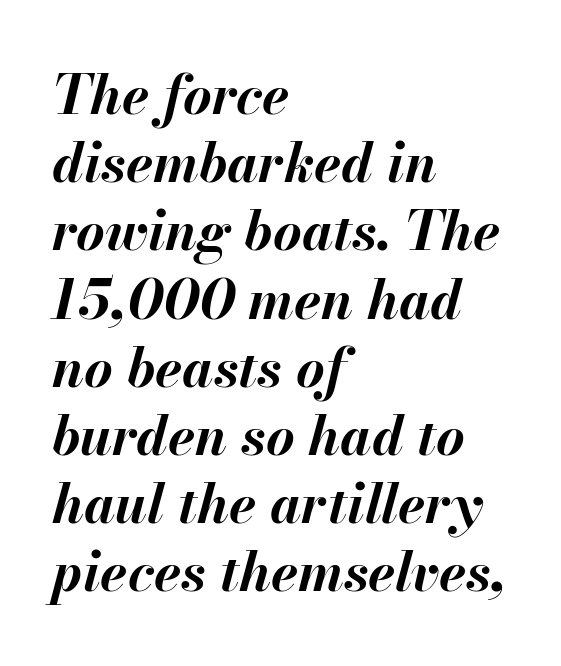
{"italic": "yes", "lean": "right", "slant_degrees": 13, "bold": "yes", "weight": "bold", "width": "normal", "stroke_contrast": "medium", "x_height": "small", "monospaced": "no", "underline": "no", "align": "left", "line_spacing_ratio": 1.24, "letter_spacing": "normal", "letter_spacing_em": 0.0, "glyph_px": 55}
